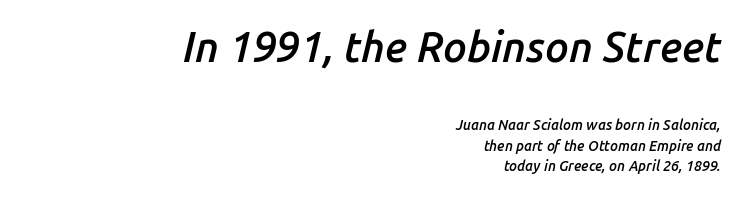
{"italic": "yes", "lean": "right", "slant_degrees": 14, "bold": "semi", "weight": "semibold", "width": "normal", "stroke_contrast": "low", "x_height": "medium", "monospaced": "no", "underline": "no", "align": "right", "line_spacing": "normal", "line_spacing_ratio": 1.45, "letter_spacing": "normal", "letter_spacing_em": 0.0, "larger_block": "first", "size_ratio": 3.0, "glyph_px": 42}
